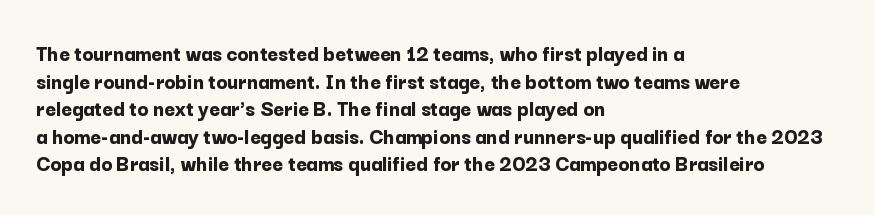
{"italic": "no", "bold": "yes", "underline": "no", "align": "left", "line_spacing_ratio": 1.2, "letter_spacing": "normal", "letter_spacing_em": 0.0, "glyph_px": 23}
